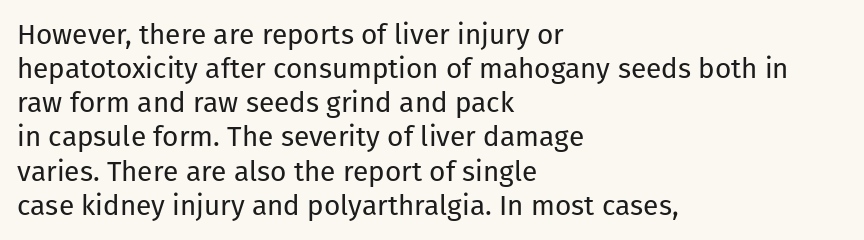
{"serif": "no", "italic": "no", "bold": "no", "weight": "regular", "width": "normal", "stroke_contrast": "low", "x_height": "medium", "monospaced": "no", "underline": "no", "align": "left", "line_spacing_ratio": 1.22, "letter_spacing": "normal", "letter_spacing_em": 0.0, "glyph_px": 28}
